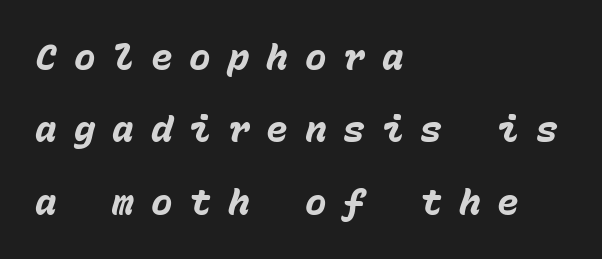
Slanted lettering throughout. Spacing verdict: monospaced, one width for all characters. The tracking reads as deliberately expanded to a designer's eye. Any mark beneath the type? The region is blank.
